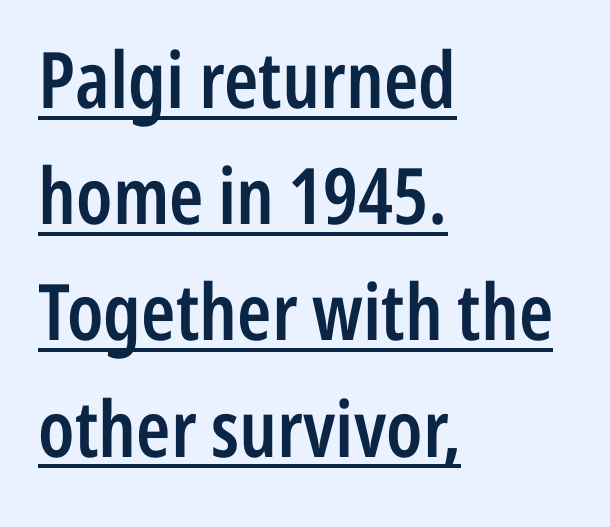
Q: Is the text bold? A: Semi-bold.
Q: Is the text italic (slanted)? A: No, it is upright.
Q: Is the typeface a serif or a sans-serif typeface? A: Sans-serif.
Q: Is the text underlined? A: Yes.
Q: How is the paragraph aligned? A: Left-aligned.
Q: Is the spacing between letters normal or unusually wide? A: Normal.
Q: Is the spacing between lines tight, normal or loose? A: Normal.
Q: Width (condensed, normal, or wide)? A: Condensed.
Q: Stroke contrast? A: Low.
Q: x-height? A: Medium.
Q: Monospaced? A: No.
